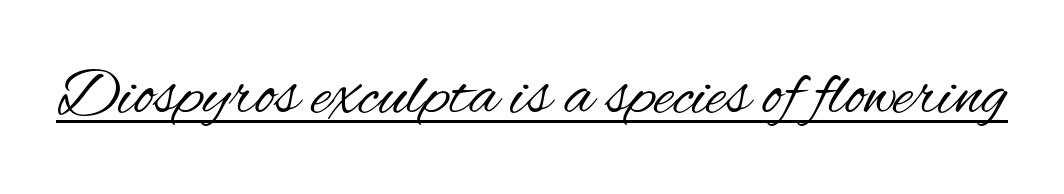
{"serif": "no", "bold": "no", "weight": "regular", "width": "condensed", "stroke_contrast": "medium", "x_height": "small", "monospaced": "no", "underline": "yes", "letter_spacing": "normal", "letter_spacing_em": 0.0, "glyph_px": 68}
